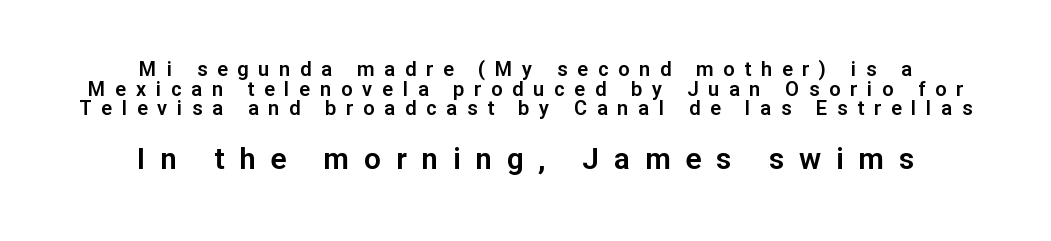
The image shows 30 px sans-serif type, upright; set centered, tight line spacing (0.98x), unusually wide letter spacing (+0.49 em), not underlined; the second (bottom) block is 1.5x larger; low stroke contrast and a medium x-height.
